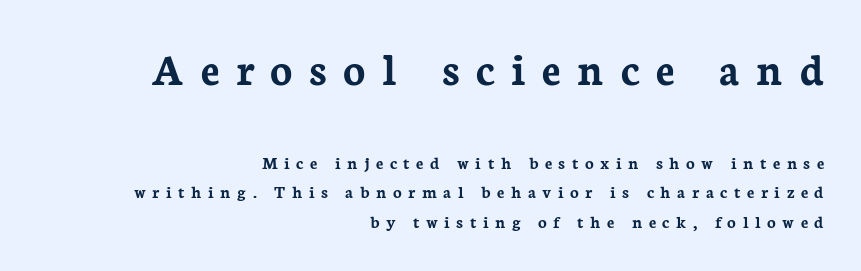
The image shows 46 px semibold serif type, upright; set right-aligned, normal line spacing (1.65x), unusually wide letter spacing (+0.36 em), not underlined; the first (top) block is 2.56x larger; low stroke contrast and a medium x-height.
